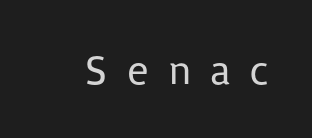
{"serif": "no", "italic": "no", "bold": "no", "weight": "regular", "width": "normal", "stroke_contrast": "low", "x_height": "medium", "monospaced": "no", "underline": "no", "letter_spacing": "wide", "letter_spacing_em": 0.44, "glyph_px": 41}
